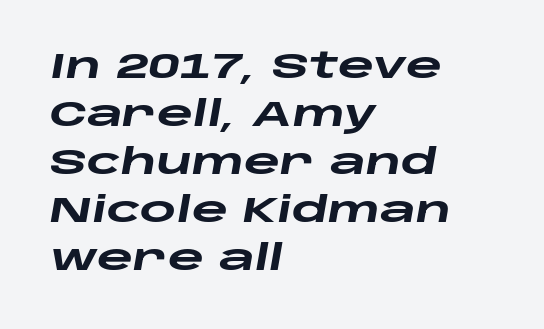
The image shows 35 px heavy, wide type, italic (leaning right); set left-aligned, normal line spacing (1.37x), normal letter spacing, not underlined; low stroke contrast and a large x-height.
